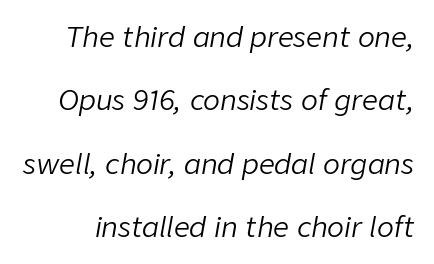
This sample trades compactness for vertical openness between lines. Observe the lean: these are italic letterforms. Varying glyph widths throughout — classic text-font behaviour. A quiet, ordinary-to-light weight characterises the typeface. This sample uses plain, unmodified letter spacing. Underlining? Definitely not there.
